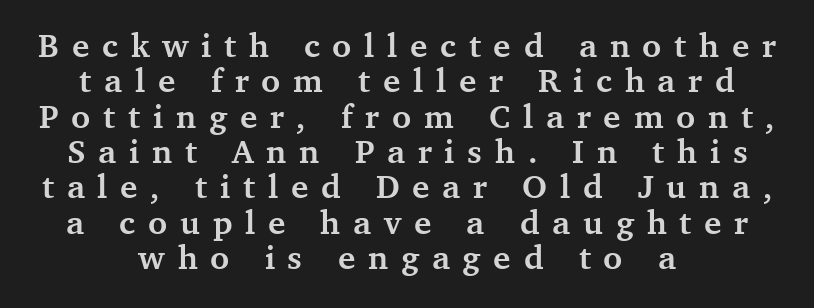
The face used here is proportionally spaced, like ordinary book or web type. If you drew a line through each stem, it would be perfectly vertical. Horizontal bands of white between lines are thin slivers. On the weight axis this lands at bold, roughly 700.
